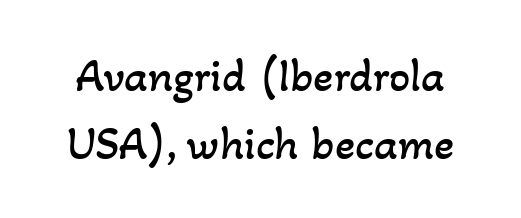
The image shows 47 px regular-weight type; set normal line spacing (1.45x), normal letter spacing, not underlined; low stroke contrast and a small x-height.
